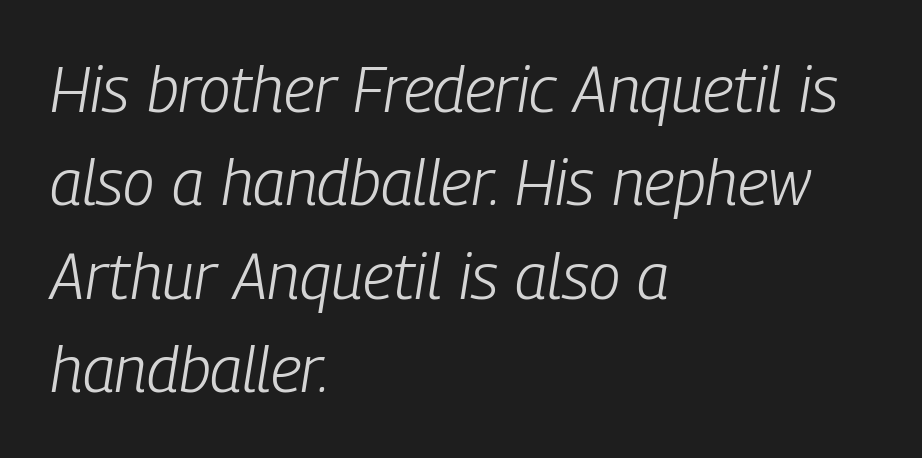
Q: Is the text bold? A: No.
Q: Is the text italic (slanted)? A: Yes, it leans right by about 9 degrees.
Q: Is the text underlined? A: No.
Q: How is the paragraph aligned? A: Left-aligned.
Q: Is the spacing between letters normal or unusually wide? A: Normal.
Q: Is the spacing between lines tight, normal or loose? A: Normal.
Q: Width (condensed, normal, or wide)? A: Condensed.
Q: Stroke contrast? A: Low.
Q: x-height? A: Medium.
Q: Monospaced? A: No.
